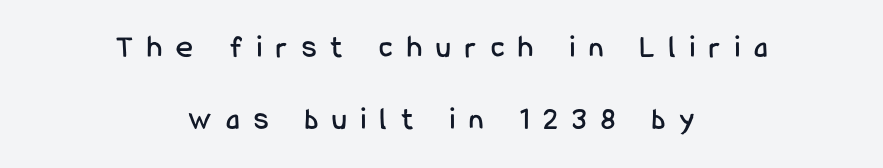
Display-style spreading of the glyphs; the letterfit is very open. Horizontal alignment here is central, giving a formal, balanced look. Line spacing here is loose. The passage shown is not underscored anywhere.
